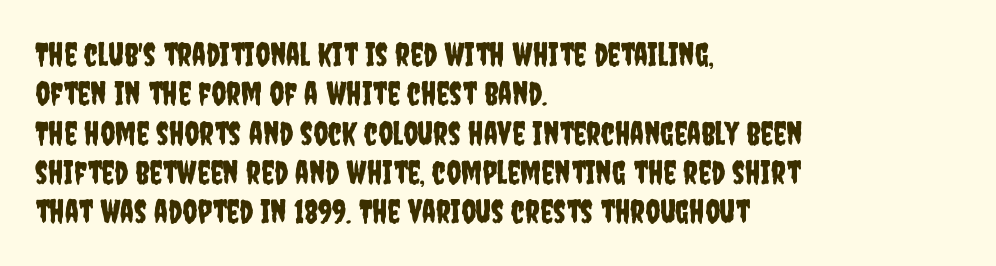
{"serif": "no", "italic": "no", "width": "condensed", "stroke_contrast": "low", "x_height": "large", "monospaced": "no", "underline": "no", "align": "left", "line_spacing_ratio": 1.23, "letter_spacing": "normal", "letter_spacing_em": 0.0, "glyph_px": 32}
